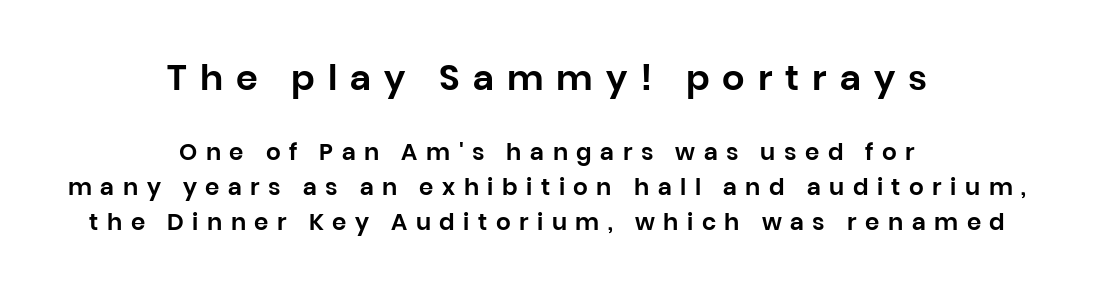
Ordinary non-slanted type is in use. The initial chunk of copy outweighs the following chunk in type size. Is this a fixed-width face? No — the glyphs have proportional, varying widths. These lines are centered, leaving both edges ragged.
